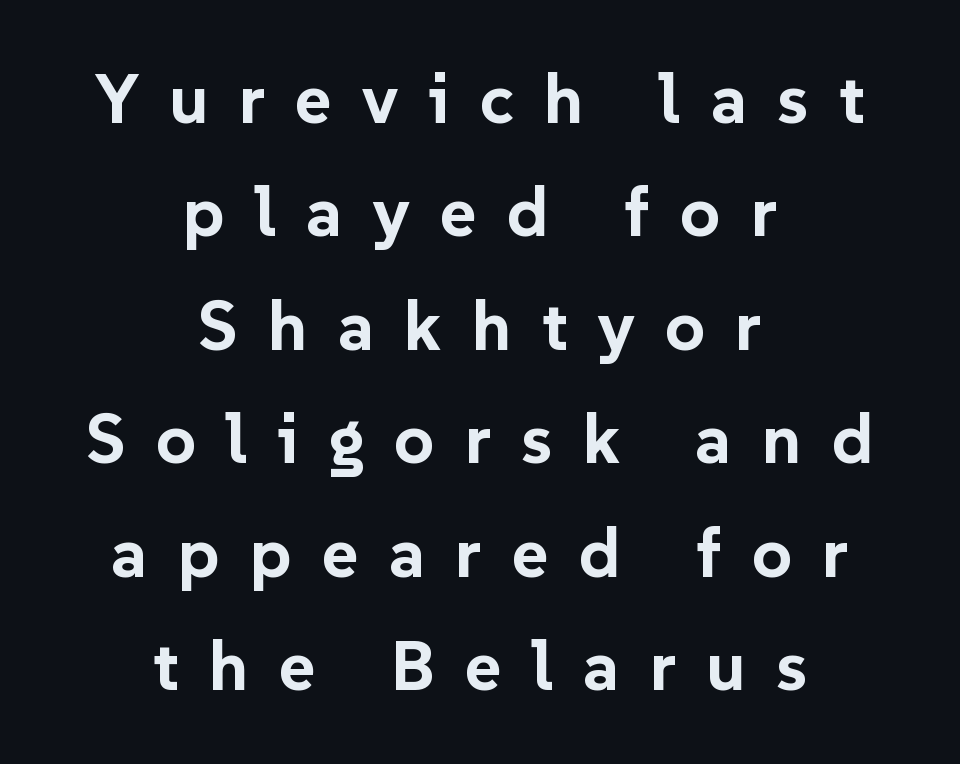
Q: Is the text bold? A: Yes.
Q: Is the text italic (slanted)? A: No, it is upright.
Q: Is the typeface a serif or a sans-serif typeface? A: Sans-serif.
Q: Is the text underlined? A: No.
Q: How is the paragraph aligned? A: Centered.
Q: Is the spacing between letters normal or unusually wide? A: Unusually wide.
Q: Is the spacing between lines tight, normal or loose? A: Normal.
Q: Width (condensed, normal, or wide)? A: Normal.
Q: Stroke contrast? A: Low.
Q: x-height? A: Medium.
Q: Monospaced? A: No.
